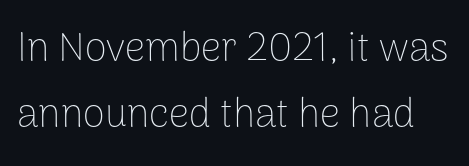
The image shows 40 px thin sans-serif type, upright; set normal line spacing (1.64x), normal letter spacing, not underlined; low stroke contrast and a medium x-height.
